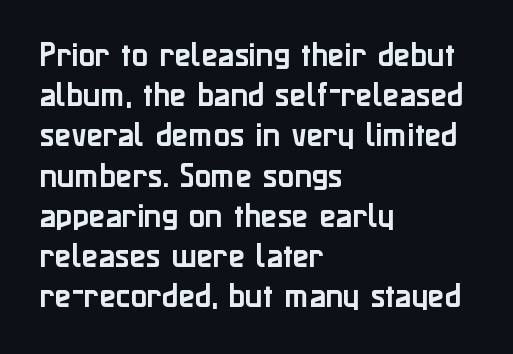
{"italic": "no", "underline": "no", "align": "left", "line_spacing": "normal", "line_spacing_ratio": 1.49, "letter_spacing": "normal", "letter_spacing_em": 0.0, "glyph_px": 27}
